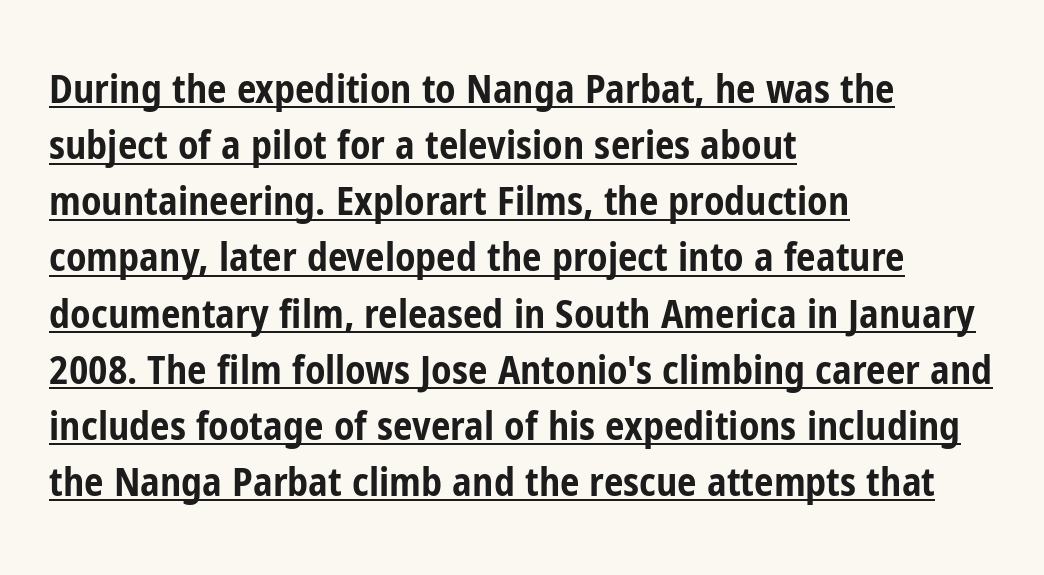
The image shows 39 px bold, condensed sans-serif type, upright; set left-aligned, normal line spacing (1.44x), normal letter spacing, underlined; low stroke contrast and a medium x-height.
